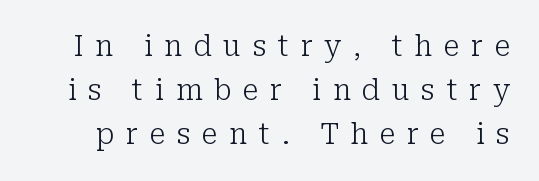
{"serif": "yes", "italic": "no", "bold": "no", "weight": "light", "width": "normal", "stroke_contrast": "low", "x_height": "medium", "monospaced": "no", "underline": "no", "line_spacing": "normal", "line_spacing_ratio": 1.51, "letter_spacing": "wide", "letter_spacing_em": 0.4, "glyph_px": 29}
